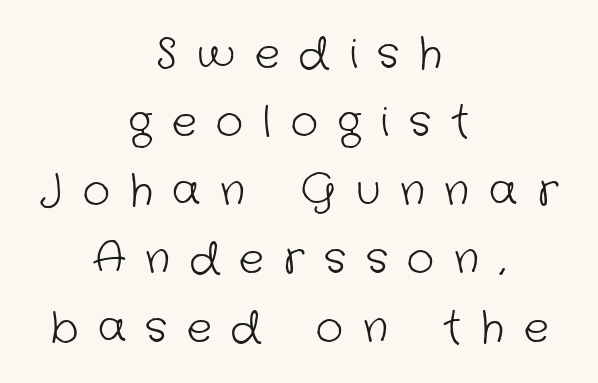
The image shows 42 px light sans-serif type; set centered, normal line spacing (1.63x), unusually wide letter spacing (+0.47 em), not underlined; low stroke contrast and a medium x-height.
